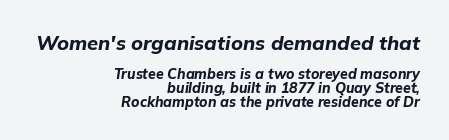
Q: Is the text bold? A: Yes.
Q: Is the text italic (slanted)? A: Yes, it leans right by about 9 degrees.
Q: Is the text underlined? A: No.
Q: How is the paragraph aligned? A: Right-aligned.
Q: Is the spacing between letters normal or unusually wide? A: Normal.
Q: Is the spacing between lines tight, normal or loose? A: Tight.
Q: Which block of text is set in a larger size, the first (top) or the second (bottom)? A: The first (top) one.
